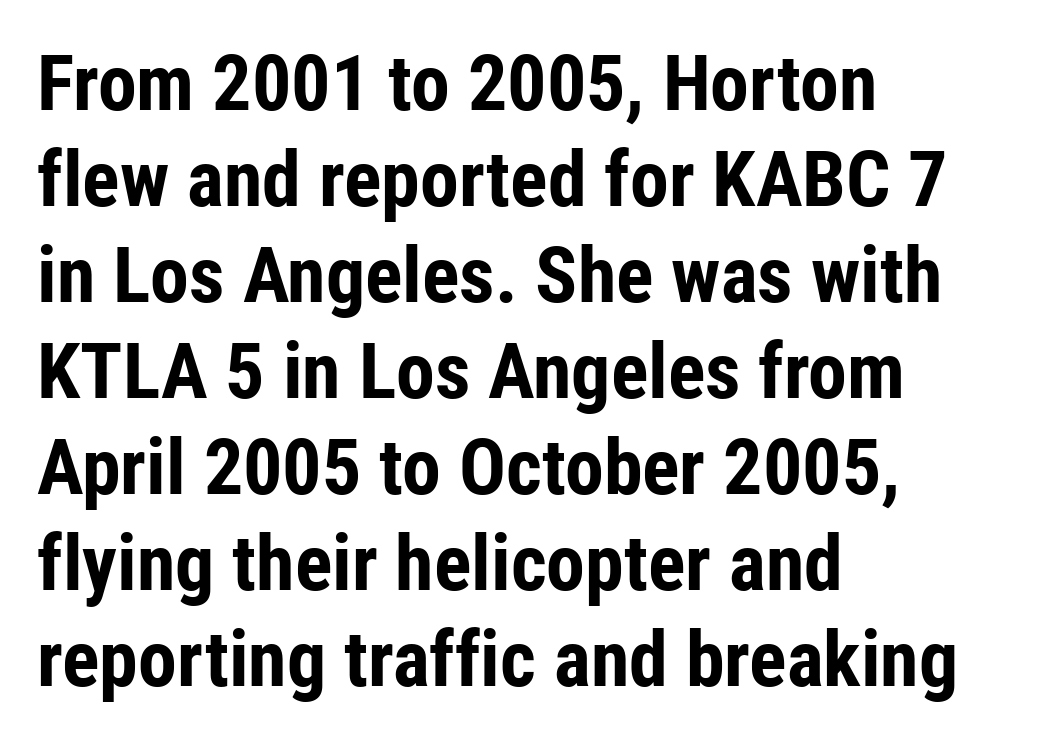
{"serif": "no", "italic": "no", "bold": "yes", "weight": "bold", "width": "condensed", "stroke_contrast": "low", "x_height": "medium", "monospaced": "no", "underline": "no", "align": "left", "line_spacing_ratio": 1.23, "letter_spacing": "normal", "letter_spacing_em": 0.0, "glyph_px": 78}
